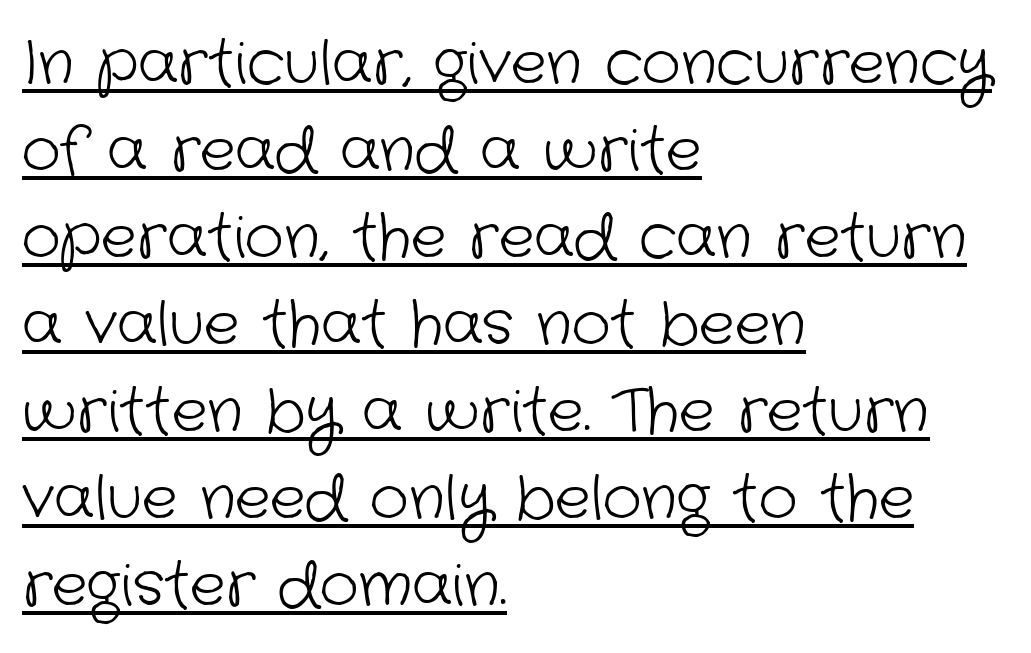
Q: Is the text bold? A: No.
Q: Is the typeface a serif or a sans-serif typeface? A: Sans-serif.
Q: Is the text underlined? A: Yes.
Q: How is the paragraph aligned? A: Left-aligned.
Q: Is the spacing between letters normal or unusually wide? A: Normal.
Q: Is the spacing between lines tight, normal or loose? A: Normal.
Q: Width (condensed, normal, or wide)? A: Normal.
Q: Stroke contrast? A: Low.
Q: x-height? A: Medium.
Q: Monospaced? A: No.
